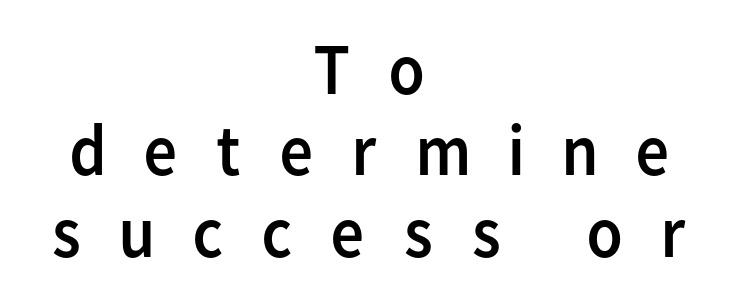
Q: Is the text bold? A: No.
Q: Is the text italic (slanted)? A: No, it is upright.
Q: Is the typeface a serif or a sans-serif typeface? A: Sans-serif.
Q: Is the text underlined? A: No.
Q: How is the paragraph aligned? A: Centered.
Q: Is the spacing between letters normal or unusually wide? A: Unusually wide.
Q: Is the spacing between lines tight, normal or loose? A: Tight.
Q: Width (condensed, normal, or wide)? A: Normal.
Q: Stroke contrast? A: Low.
Q: x-height? A: Medium.
Q: Monospaced? A: No.
